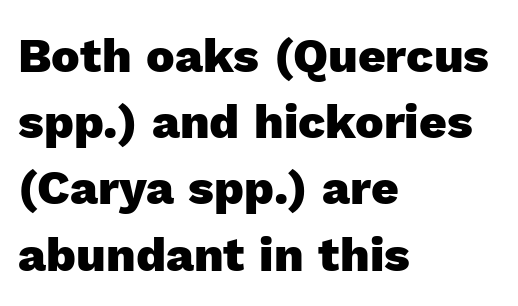
{"serif": "no", "italic": "no", "bold": "yes", "weight": "heavy", "width": "normal", "x_height": "medium", "monospaced": "no", "underline": "no", "align": "left", "line_spacing": "normal", "line_spacing_ratio": 1.38, "letter_spacing": "normal", "letter_spacing_em": 0.0, "glyph_px": 48}
